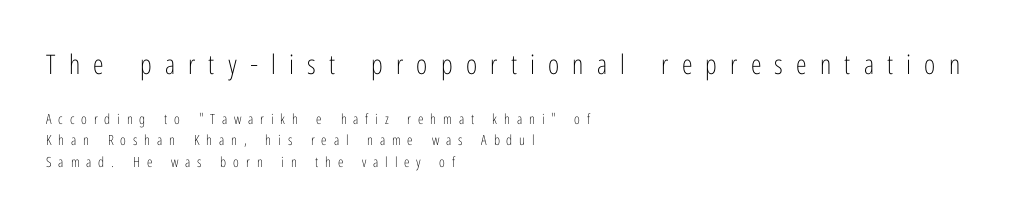
All the whitespace from short lines collects on the right. Block one is the big one; block two sits smaller underneath. This is roman type, the default non-slanted kind. Bold? No — there's no thickening of the strokes. This sample keeps an unexceptional amount of space between lines.
